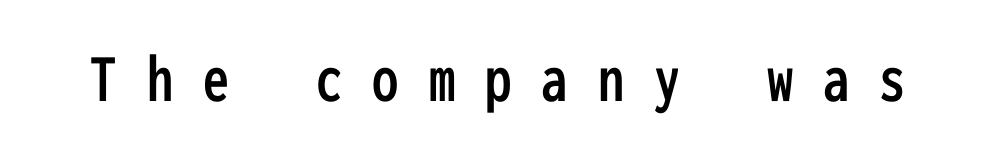
The image shows 70 px condensed sans-serif type, upright, monospaced; set unusually wide letter spacing (+0.43 em), not underlined; low stroke contrast and a medium x-height.
